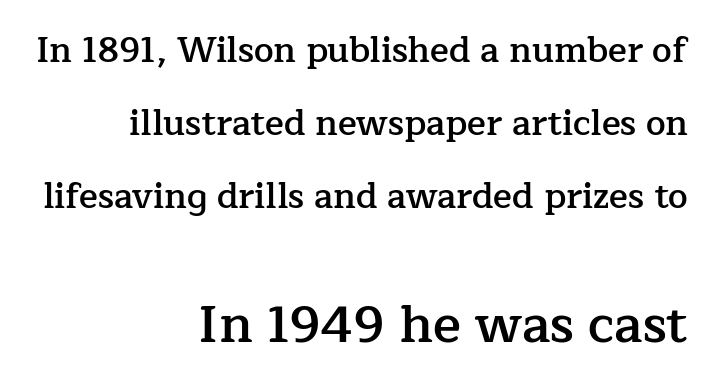
Short and long lines alike share a common ending point at right. This rendering employs a face with finishing strokes, i.e., a serif. Glance below the letters and you will spot only blank space. The later block is typeset at a bigger size than the earlier block. Notice the wide empty band between every row — that's loose leading.
